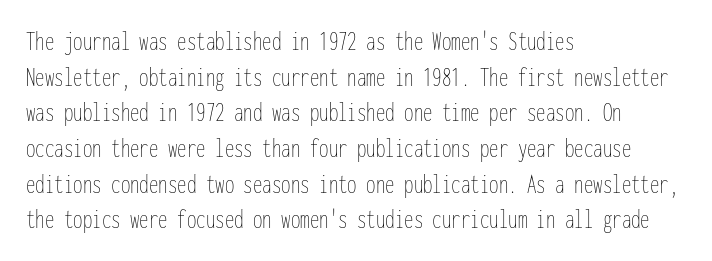
Q: Is the text bold? A: No.
Q: Is the text italic (slanted)? A: No, it is upright.
Q: Is the text underlined? A: No.
Q: How is the paragraph aligned? A: Left-aligned.
Q: Is the spacing between letters normal or unusually wide? A: Normal.
Q: Is the spacing between lines tight, normal or loose? A: Normal.
